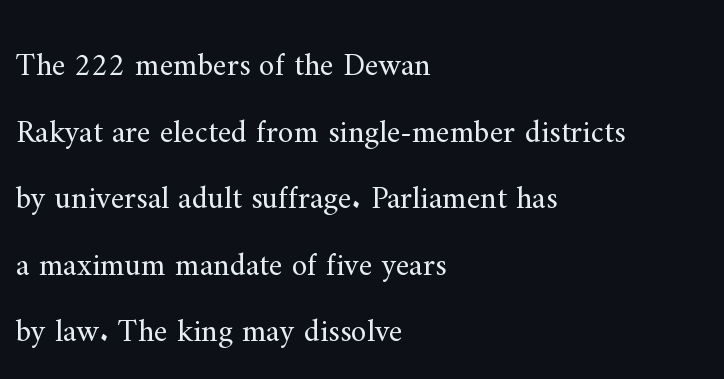
Q: Is the text bold? A: No.
Q: Is the text italic (slanted)? A: No, it is upright.
Q: Is the typeface a serif or a sans-serif typeface? A: Serif.
Q: Is the text underlined? A: No.
Q: How is the paragraph aligned? A: Left-aligned.
Q: Is the spacing between letters normal or unusually wide? A: Normal.
Q: Is the spacing between lines tight, normal or loose? A: Loose.
Q: Width (condensed, normal, or wide)? A: Normal.
Q: Stroke contrast? A: Medium.
Q: x-height? A: Small.
Q: Monospaced? A: No.
